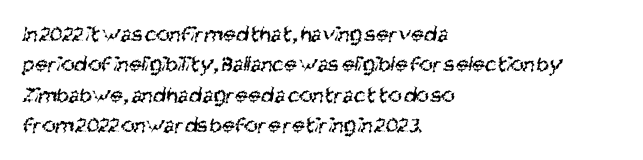
{"bold": "no", "underline": "no", "align": "left", "line_spacing": "normal", "line_spacing_ratio": 1.32, "letter_spacing": "normal", "letter_spacing_em": 0.0, "glyph_px": 23}
